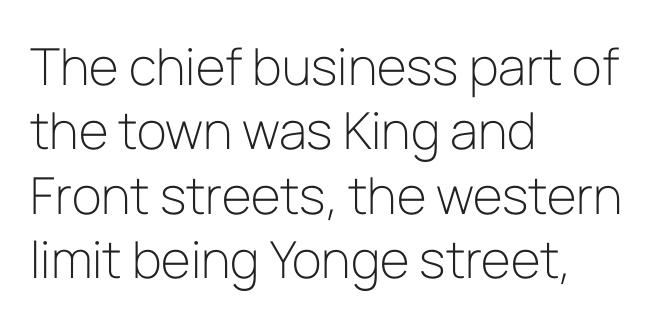
The text block is weighted toward the left margin, trailing off unevenly rightward. Baseline-to-baseline distance is the conventional proportion of letter height. Honestly, there is no underline to notice here at all. Standard letterfit; no display-style spreading of the glyphs. Notice how the stems are strictly vertical — no italics here. Examine the stroke ends and you'll find no serifs.
